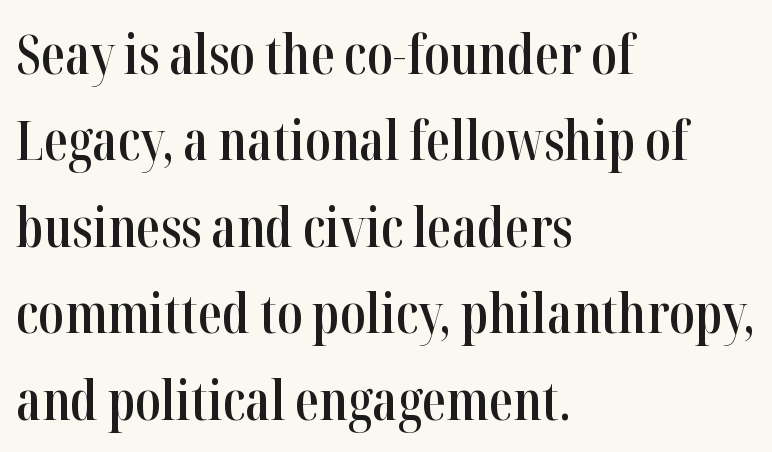
Q: Is the text bold? A: Semi-bold.
Q: Is the text italic (slanted)? A: No, it is upright.
Q: Is the typeface a serif or a sans-serif typeface? A: Serif.
Q: Is the text underlined? A: No.
Q: How is the paragraph aligned? A: Left-aligned.
Q: Is the spacing between letters normal or unusually wide? A: Normal.
Q: Is the spacing between lines tight, normal or loose? A: Normal.
Q: Width (condensed, normal, or wide)? A: Condensed.
Q: Stroke contrast? A: High.
Q: x-height? A: Medium.
Q: Monospaced? A: No.
